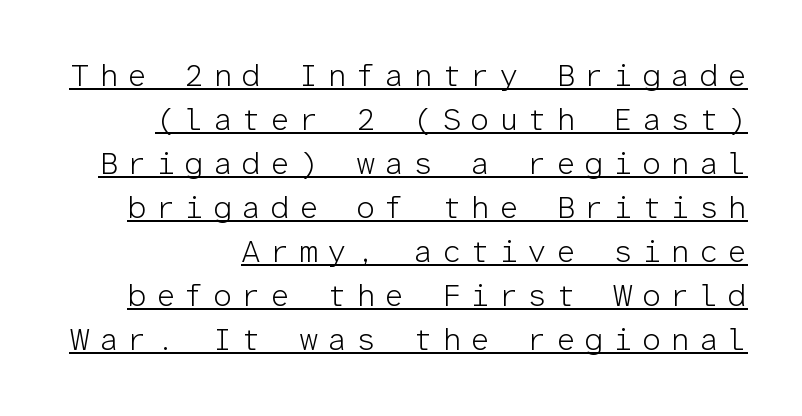
The image shows 31 px light sans-serif type, upright, monospaced; set normal line spacing (1.42x), unusually wide letter spacing (+0.29 em), underlined; low stroke contrast and a medium x-height.
